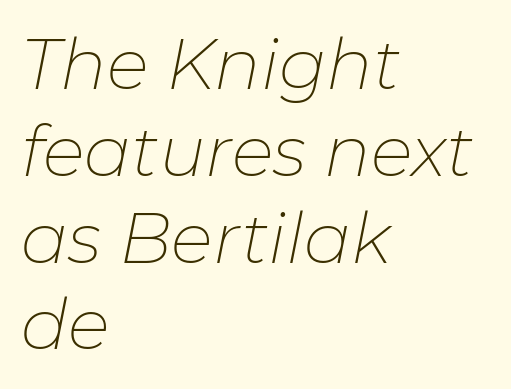
Is this a fixed-width face? No — the glyphs have proportional, varying widths. The string is rendered with underlining switched off. The text block is weighted toward the left margin, trailing off unevenly rightward. A light-to-regular cut is what we see here. What stands out about the letter spacing? Nothing — it is the standard amount.
